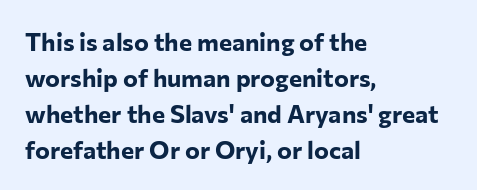
Nope, not italic — everything's standing straight. A normal amount of white space separates one row of letters from the next. Pretty heavy lettering here — definitely bold. Line starts are locked; line ends wander. Tracking here is standard; glyphs follow each other at the usual distance. Decoration check: the copy has no underline.
